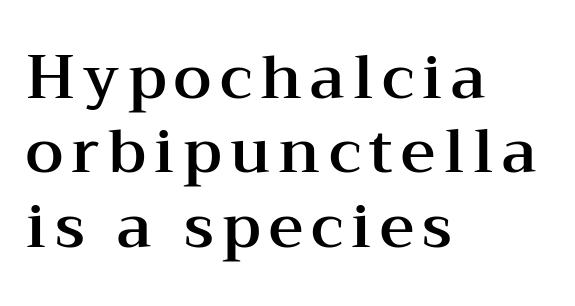
Q: Is the text italic (slanted)? A: No, it is upright.
Q: Is the typeface a serif or a sans-serif typeface? A: Serif.
Q: Is the text underlined? A: No.
Q: How is the paragraph aligned? A: Left-aligned.
Q: Width (condensed, normal, or wide)? A: Wide.
Q: Stroke contrast? A: Medium.
Q: x-height? A: Medium.
Q: Monospaced? A: No.
